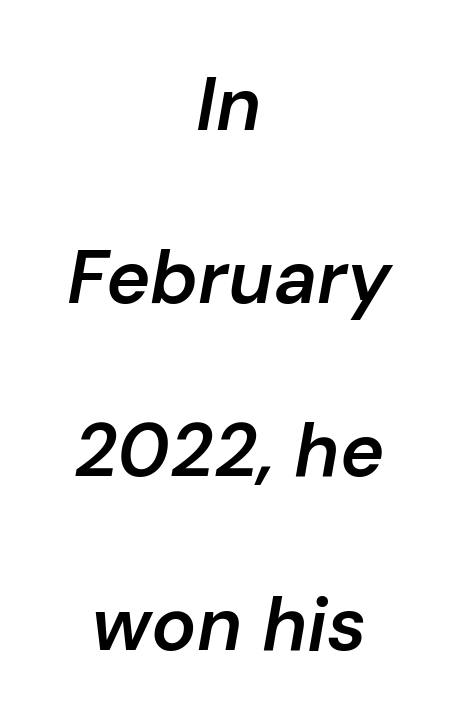
When letters slant like this, we call the style italic. A typesetter would call this leading open, well beyond the default. Letter spacing: default. Character widths vary here, with narrow letters taking less room than wide ones.
